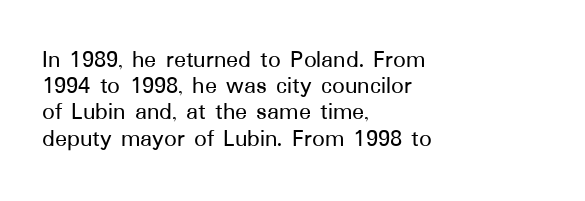
The image shows 25 px text type, upright; set left-aligned, tight line spacing (1.05x), normal letter spacing, not underlined.
